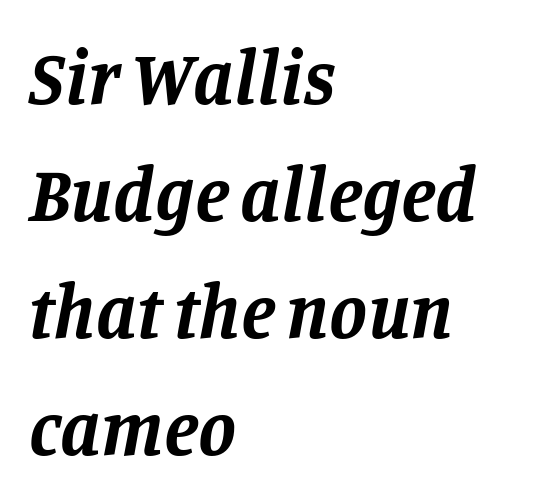
The image shows 76 px bold serif type, italic (leaning right); set left-aligned, normal line spacing (1.54x), normal letter spacing, not underlined; low stroke contrast and a large x-height.
